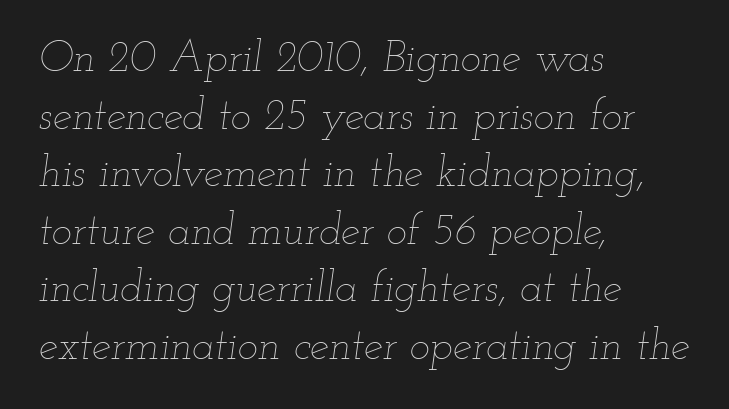
Q: Is the text bold? A: No.
Q: Is the text italic (slanted)? A: Yes, it leans right by about 12 degrees.
Q: Is the text underlined? A: No.
Q: How is the paragraph aligned? A: Left-aligned.
Q: Is the spacing between letters normal or unusually wide? A: Normal.
Q: Is the spacing between lines tight, normal or loose? A: Normal.
Q: Width (condensed, normal, or wide)? A: Wide.
Q: Stroke contrast? A: Low.
Q: x-height? A: Small.
Q: Monospaced? A: No.
